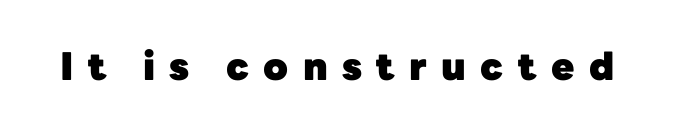
Q: Is the text bold? A: Yes.
Q: Is the text italic (slanted)? A: No, it is upright.
Q: Is the typeface a serif or a sans-serif typeface? A: Sans-serif.
Q: Is the text underlined? A: No.
Q: Is the spacing between letters normal or unusually wide? A: Unusually wide.
Q: Width (condensed, normal, or wide)? A: Normal.
Q: Stroke contrast? A: Low.
Q: x-height? A: Medium.
Q: Monospaced? A: No.
